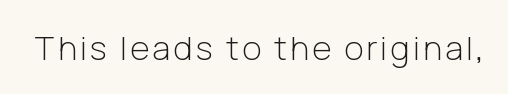
Spacing verdict: proportional, widths tailored to each character. I'd call this a sans setting — the letters go barefoot. Nope, not italic — everything's standing straight. The words here are not underlined. Stems and bowls with no extra thickness — not bold.
